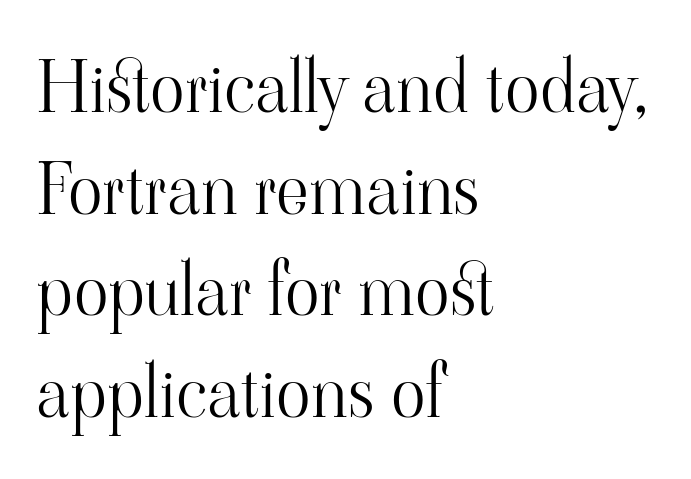
Q: Is the text bold? A: No.
Q: Is the text italic (slanted)? A: No, it is upright.
Q: Is the typeface a serif or a sans-serif typeface? A: Serif.
Q: Is the text underlined? A: No.
Q: How is the paragraph aligned? A: Left-aligned.
Q: Is the spacing between letters normal or unusually wide? A: Normal.
Q: Is the spacing between lines tight, normal or loose? A: Normal.
Q: Width (condensed, normal, or wide)? A: Normal.
Q: Stroke contrast? A: High.
Q: x-height? A: Small.
Q: Monospaced? A: No.
